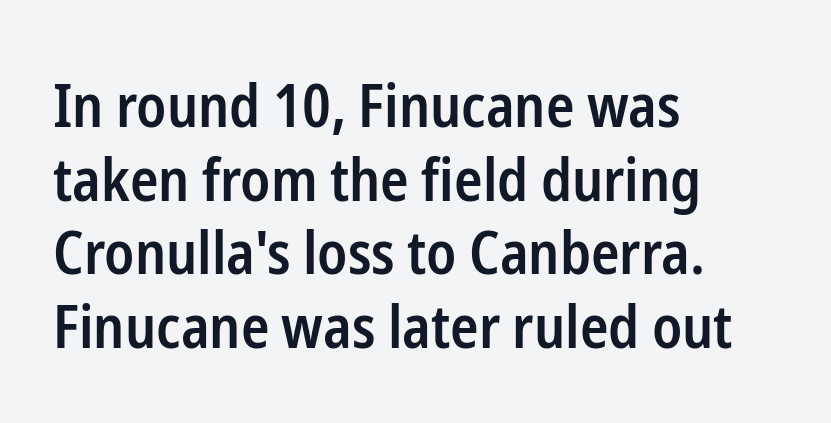
A student would call this left alignment; a typographer would say flush left, rag right. If you measured baseline to baseline, you'd find a middling distance. Look at the tracking — it's just the regular setting, nothing added. Do the letters lean? They stand straight.
